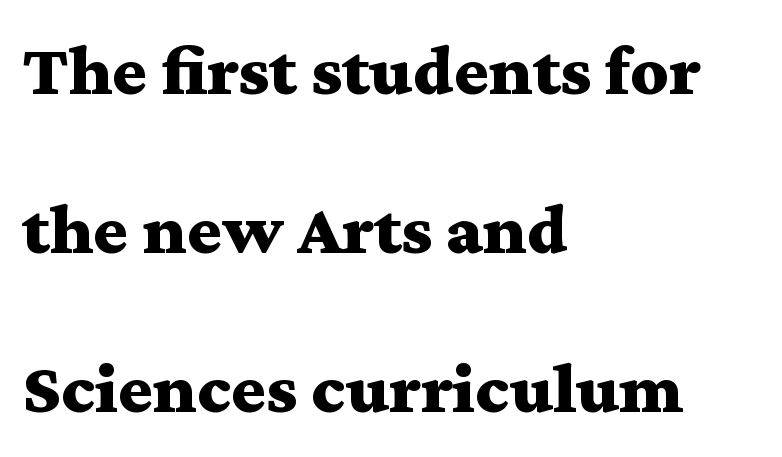
Characters follow at the spacing the type designer built in. The passage shown stacks its lines with a broad gap. Nobody drew a line under any word here. Each letter keeps its own natural width here, so spacing adapts to shape. The rendering uses a bold face; every stroke is thick and dark.
